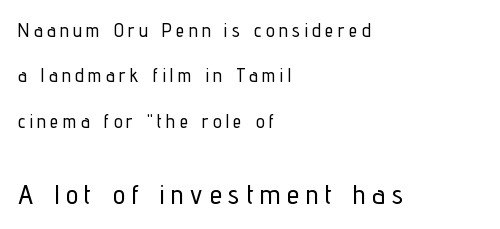
Between one letter and the next there's a generous, obvious gap. Size contrast runs from small at the top to large at the bottom. Italic: no, the glyphs are upright roman. This sample trades compactness for vertical openness between lines.
